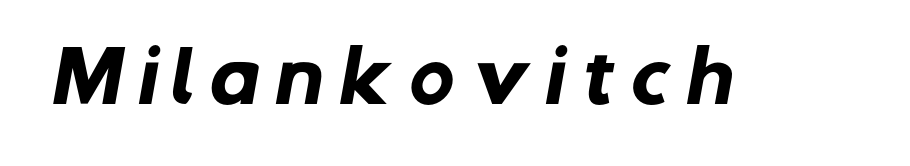
Character widths vary here, with narrow letters taking less room than wide ones. Serif or sans? Sans — the stroke terminals are bare. Is the type bold? Yes — the strokes are clearly thick and heavy. The gaps between neighbouring characters are conspicuously large. Clear beneath every line of the passage.
